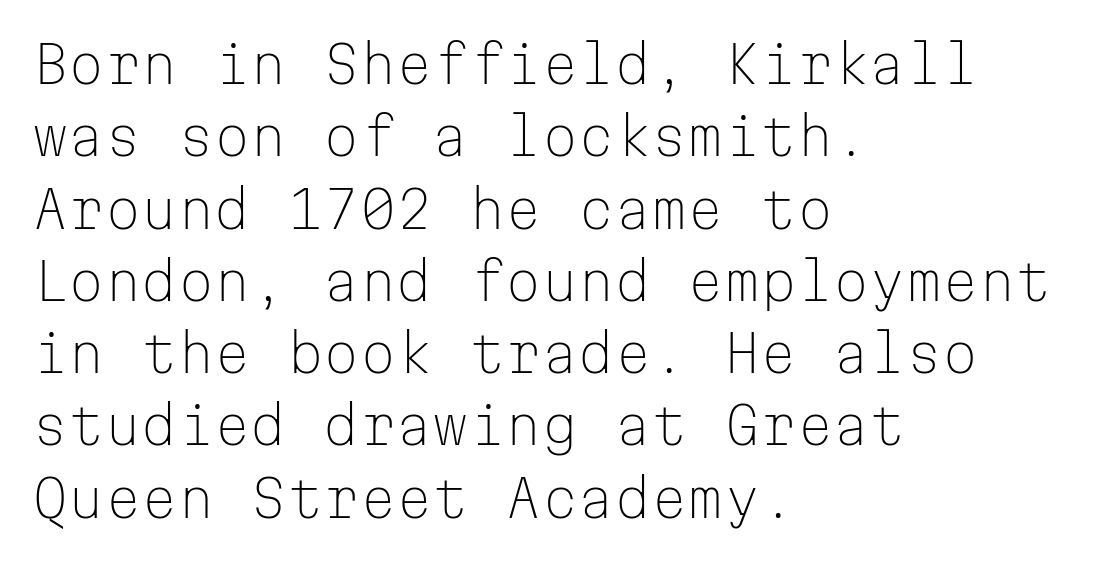
The image shows 52 px light sans-serif type, upright, monospaced; set left-aligned, normal line spacing (1.39x), normal letter spacing, not underlined; low stroke contrast and a medium x-height.
